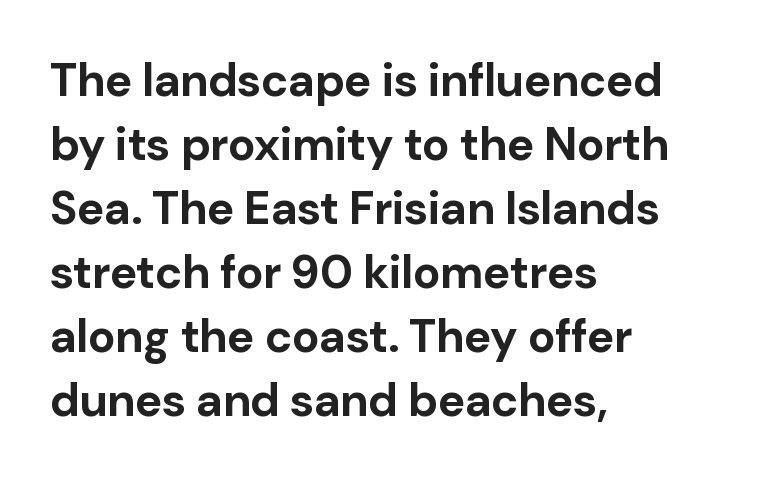
The type is set solid horizontally, with unmodified tracking. This sample keeps an unexceptional amount of space between lines. The rendering shows plain stroke endings on the letterforms — a sans-serif design. Each row of text sits above clean, open space. The axis of the letterforms is exactly vertical. In terms of weight, the rendering is a true, heavy bold.
